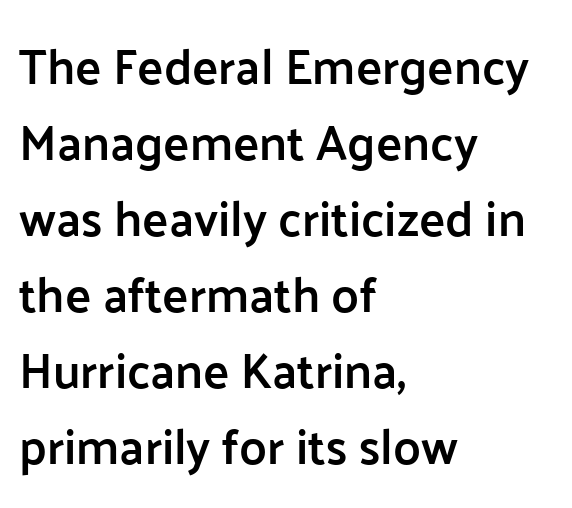
{"serif": "no", "italic": "no", "bold": "semi", "weight": "semibold", "width": "normal", "stroke_contrast": "low", "x_height": "medium", "monospaced": "no", "underline": "no", "align": "left", "line_spacing": "normal", "line_spacing_ratio": 1.55, "letter_spacing": "normal", "letter_spacing_em": 0.0, "glyph_px": 49}
